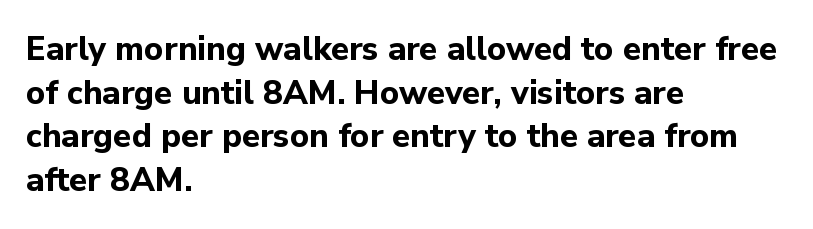
{"serif": "no", "italic": "no", "bold": "yes", "weight": "bold", "width": "normal", "stroke_contrast": "low", "x_height": "medium", "monospaced": "no", "underline": "no", "align": "left", "line_spacing": "normal", "line_spacing_ratio": 1.32, "letter_spacing": "normal", "letter_spacing_em": 0.0, "glyph_px": 33}
